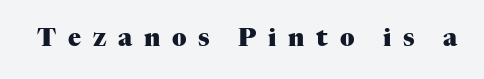
{"italic": "no", "bold": "yes", "underline": "no", "letter_spacing": "wide", "letter_spacing_em": 0.49, "glyph_px": 24}
